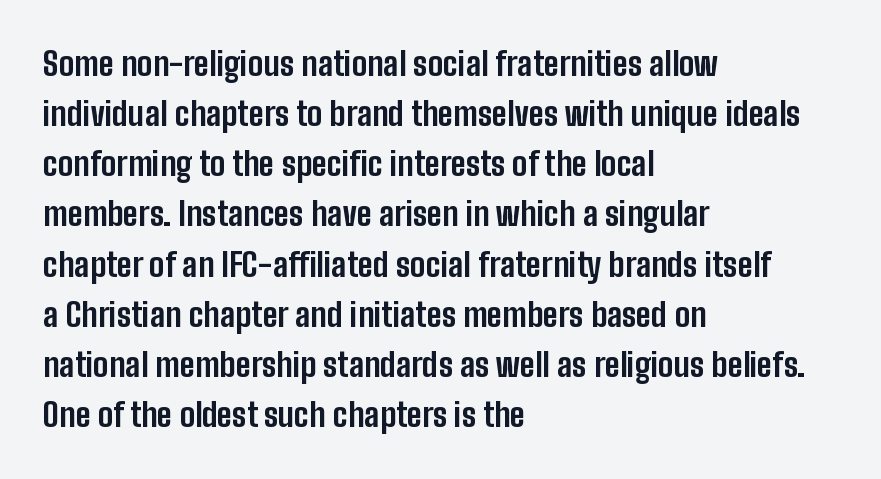
Q: Is the text bold? A: Yes.
Q: Is the text italic (slanted)? A: No, it is upright.
Q: Is the typeface a serif or a sans-serif typeface? A: Sans-serif.
Q: Is the text underlined? A: No.
Q: How is the paragraph aligned? A: Left-aligned.
Q: Is the spacing between letters normal or unusually wide? A: Normal.
Q: Is the spacing between lines tight, normal or loose? A: Normal.
Q: Width (condensed, normal, or wide)? A: Condensed.
Q: Stroke contrast? A: Low.
Q: x-height? A: Medium.
Q: Monospaced? A: No.
